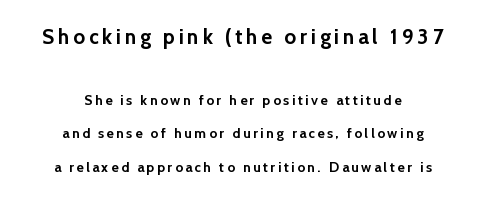
{"italic": "no", "bold": "yes", "underline": "no", "align": "center", "line_spacing": "loose", "line_spacing_ratio": 2.42, "larger_block": "first", "size_ratio": 1.5, "glyph_px": 21}
